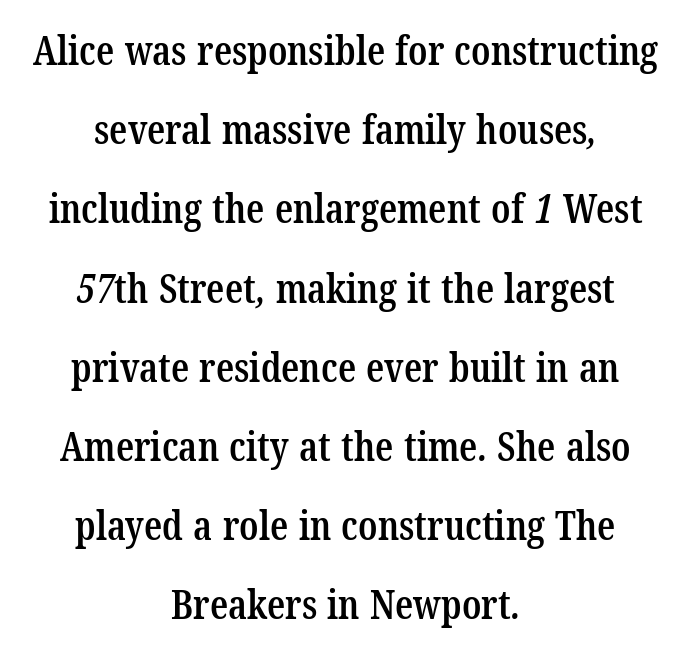
Q: Is the text bold? A: Semi-bold.
Q: Is the typeface a serif or a sans-serif typeface? A: Serif.
Q: Is the text underlined? A: No.
Q: How is the paragraph aligned? A: Centered.
Q: Is the spacing between letters normal or unusually wide? A: Normal.
Q: Is the spacing between lines tight, normal or loose? A: Loose.
Q: Width (condensed, normal, or wide)? A: Condensed.
Q: Stroke contrast? A: Low.
Q: x-height? A: Medium.
Q: Monospaced? A: No.
